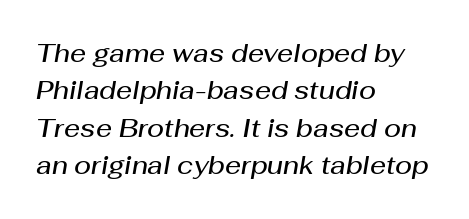
Notice how the stems are inclined rather than vertical — that's the hallmark of italics. Layout note: lines flush left. I'd describe the lettering as semibold — firm but not a full bold. Spacing between characters is what you'd get straight out of the box.
